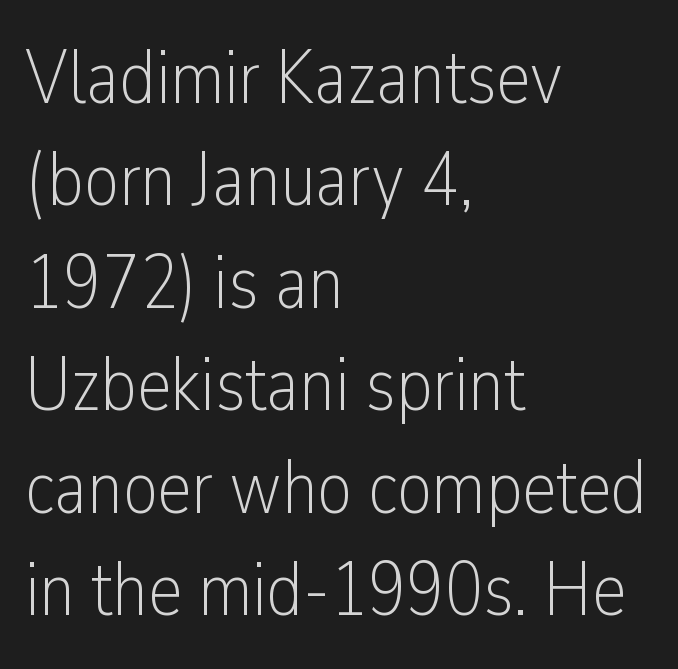
Visually the block forms a straight wall on the left and a jagged coastline on the right. The passage shown has conventional tracking throughout. Style check: upright. Do the characters align in a grid? No, the font is proportional.
